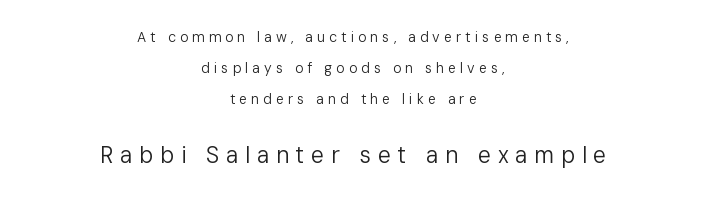
The image shows 23 px text type, upright; set centered, loose line spacing (2.22x), unusually wide letter spacing (+0.29 em), not underlined; the second (bottom) block is 1.64x larger.
